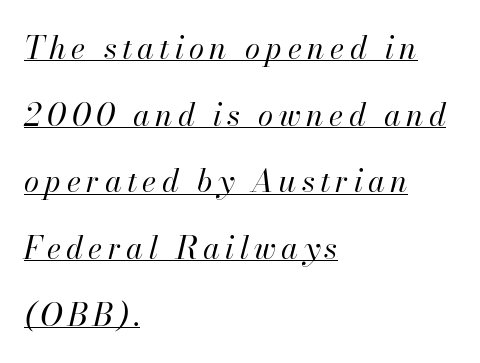
{"italic": "yes", "lean": "right", "slant_degrees": 13, "bold": "no", "weight": "regular", "width": "normal", "stroke_contrast": "high", "x_height": "small", "monospaced": "no", "underline": "yes", "align": "left", "line_spacing": "loose", "line_spacing_ratio": 2.15, "glyph_px": 31}
